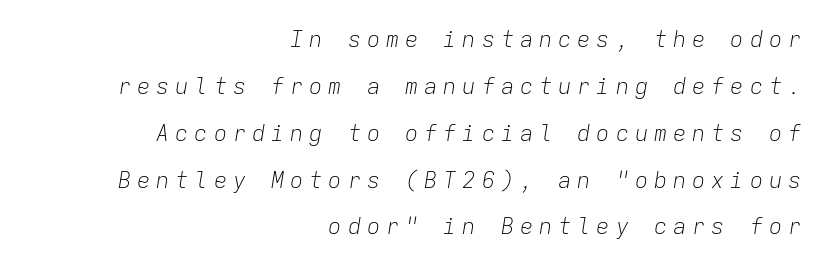
The image shows 22 px text type, italic (leaning right); set right-aligned, loose line spacing (2.13x), unusually wide letter spacing (+0.27 em), not underlined.
